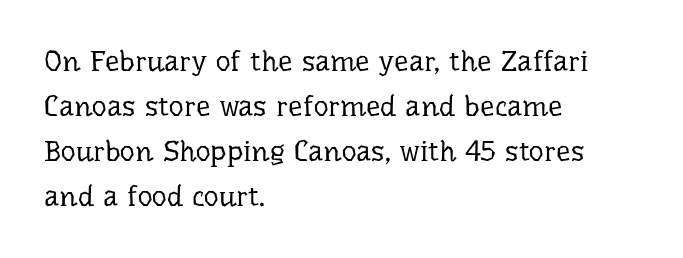
The image shows 29 px regular-weight serif type, upright; set left-aligned, normal line spacing (1.55x), normal letter spacing, not underlined; low stroke contrast and a medium x-height.
